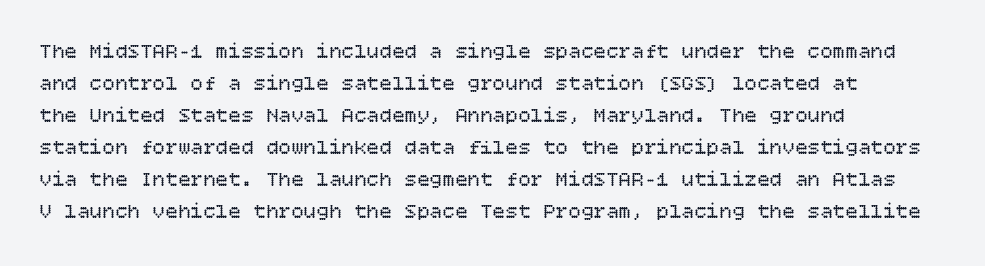
The image shows 21 px text type, upright; set left-aligned, normal line spacing (1.52x), normal letter spacing, not underlined.
